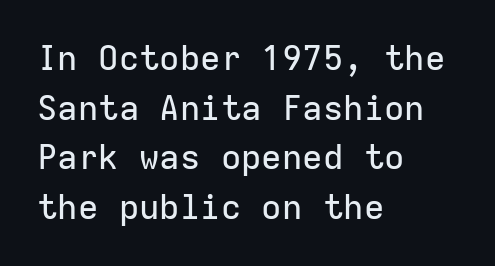
Honestly, the letter spacing is just normal — you wouldn't notice it. This sample has the even, mechanical cadence of fixed-width lettering. A bare baseline throughout the passage. This rendering employs a face without finishing strokes, i.e., a sans-serif. Reading down the column, the eye jumps a familiar distance to each next line. Horizontal alignment here is leftward, the default for most running prose.
